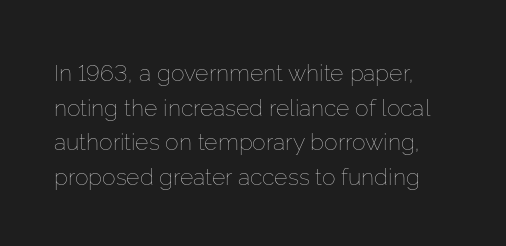
The image shows 23 px text type, upright; set normal line spacing (1.51x), normal letter spacing, not underlined.
